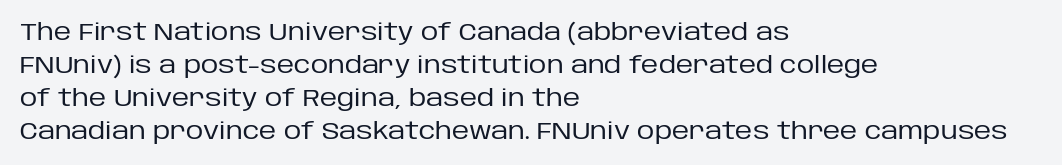
These lines stack with their left ends in a neat column. Letters rest on an invisible, unmarked baseline. The lines sit at an ordinary, default distance from one another. The type sits square on the baseline with zero lean. No letter is thick-stroked: the sample isn't bold. Default kerning and tracking; the words read as compact shapes.
